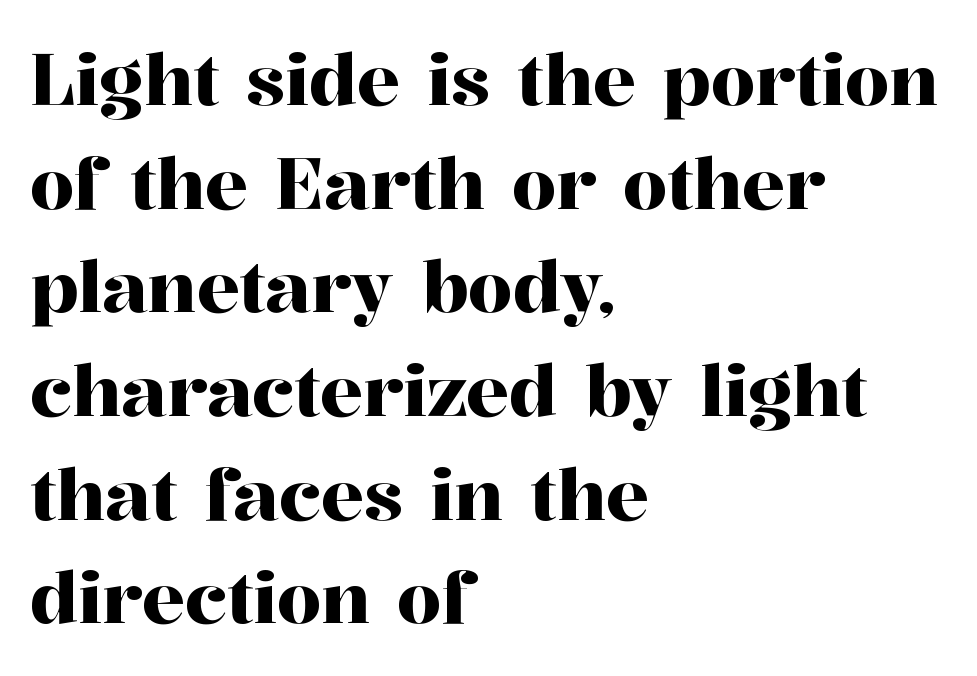
{"serif": "yes", "italic": "no", "width": "normal", "stroke_contrast": "high", "x_height": "medium", "monospaced": "no", "underline": "no", "align": "left", "line_spacing": "normal", "line_spacing_ratio": 1.46, "letter_spacing": "normal", "letter_spacing_em": 0.0, "glyph_px": 71}
